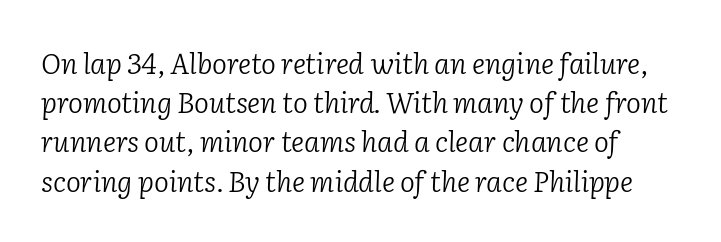
The image shows 28 px light serif type, italic (leaning right); set normal line spacing (1.4x), normal letter spacing, not underlined; low stroke contrast and a medium x-height.
